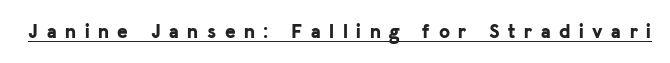
The image shows 20 px bold type, upright; set unusually wide letter spacing (+0.43 em), underlined.
